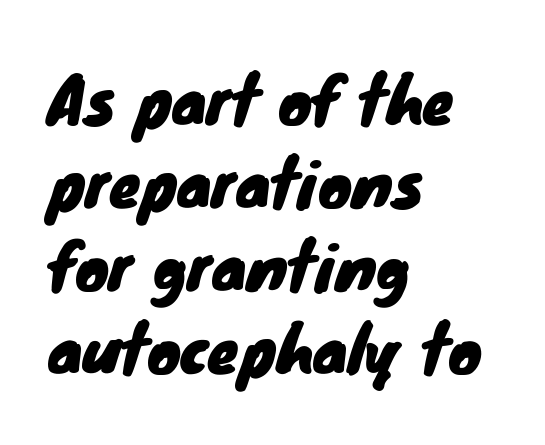
Default kerning and tracking; the words read as compact shapes. Here the designer chose a conventional face with non-uniform glyph widths. The lines sit at an ordinary, default distance from one another. The passage shown is typeset with a sans-serif family. Line beginnings align vertically; line endings do not. The space directly below the letters is spotless.
